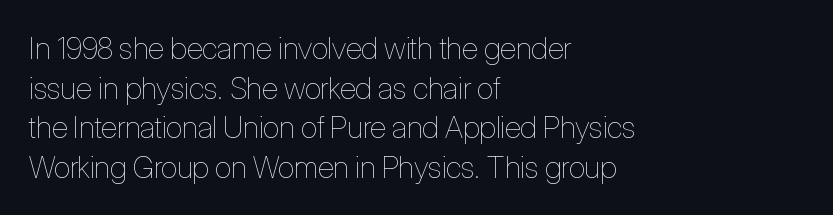
Q: Is the text bold? A: No.
Q: Is the text italic (slanted)? A: No, it is upright.
Q: Is the text underlined? A: No.
Q: How is the paragraph aligned? A: Left-aligned.
Q: Is the spacing between letters normal or unusually wide? A: Normal.
Q: Is the spacing between lines tight, normal or loose? A: Normal.
Q: Width (condensed, normal, or wide)? A: Condensed.
Q: Stroke contrast? A: Low.
Q: x-height? A: Medium.
Q: Monospaced? A: No.
